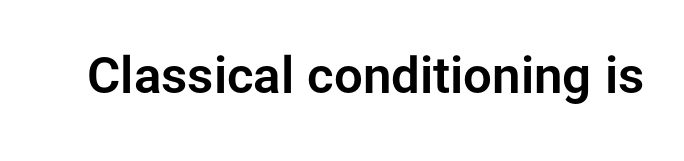
Q: Is the text italic (slanted)? A: No, it is upright.
Q: Is the typeface a serif or a sans-serif typeface? A: Sans-serif.
Q: Is the text underlined? A: No.
Q: Is the spacing between letters normal or unusually wide? A: Normal.
Q: Width (condensed, normal, or wide)? A: Normal.
Q: Stroke contrast? A: Low.
Q: x-height? A: Medium.
Q: Monospaced? A: No.
